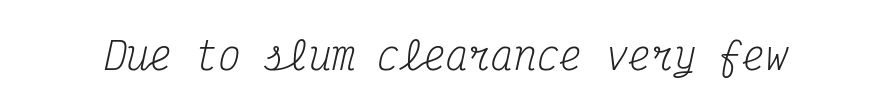
{"serif": "yes", "italic": "yes", "lean": "right", "slant_degrees": 12, "bold": "no", "weight": "regular", "width": "condensed", "stroke_contrast": "medium", "x_height": "medium", "monospaced": "yes", "underline": "no", "letter_spacing": "normal", "letter_spacing_em": 0.0, "glyph_px": 38}
